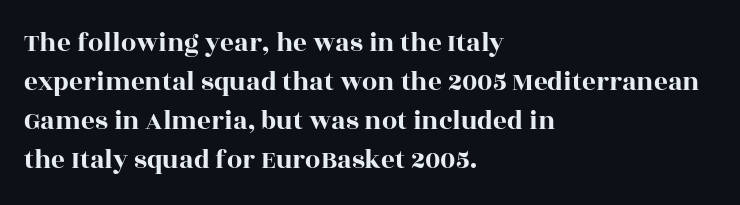
{"italic": "no", "underline": "no", "align": "left", "line_spacing": "normal", "line_spacing_ratio": 1.45, "letter_spacing": "normal", "letter_spacing_em": 0.0, "glyph_px": 27}
